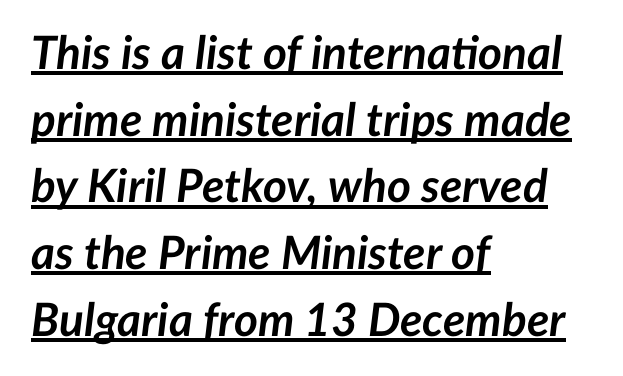
{"italic": "yes", "lean": "right", "slant_degrees": 7, "bold": "yes", "weight": "semibold", "width": "normal", "stroke_contrast": "low", "x_height": "medium", "monospaced": "no", "underline": "yes", "align": "left", "line_spacing": "normal", "line_spacing_ratio": 1.45, "letter_spacing": "normal", "letter_spacing_em": 0.0, "glyph_px": 46}
